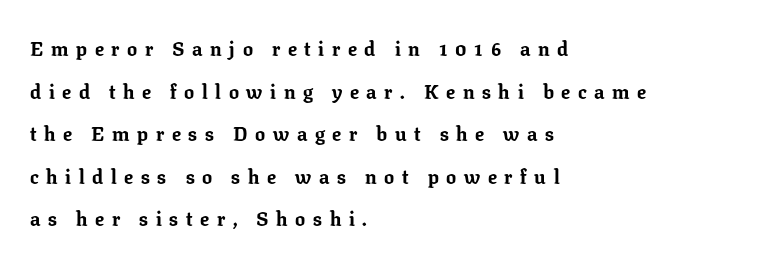
Does the weight exceed regular? Yes, all the way to bold. These lines have a slow, spaced-out rhythm from letter to letter. Successive baselines arrive slowly, with a big drop between each. Has an underline been added? It has not. Which margin do the lines hug? The left one — the right edge is uneven.
